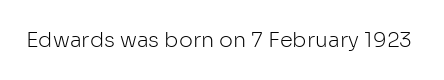
The passage shown is not underscored anywhere. The font's upright variant was chosen for this text. Stems here are at most as thick as an everyday book face. Observe the ordinary spacing: letters are neighbours, not strangers.
